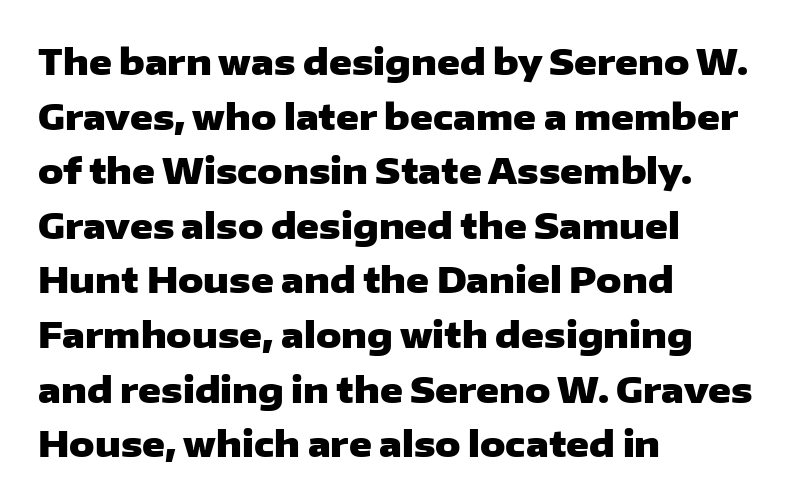
Ordinary non-slanted type is in use. The tracking reads as untouched default to a designer's eye. Quick note: underline off. I'd describe the lettering as bold — thick and assertive. Compared with typical paragraphs, the rows here are spaced about the same.
